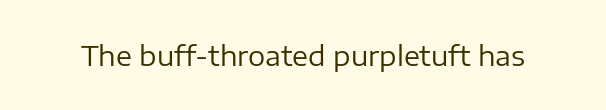
{"italic": "no", "bold": "no", "underline": "no", "letter_spacing": "normal", "letter_spacing_em": 0.0, "glyph_px": 27}
